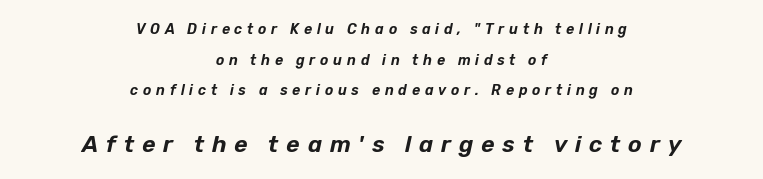
Would a proofreader flag this as italicized? Yes. Line spacing here is loose. Glance below the letters and you will spot only blank space. The composition opens small and finishes big.
